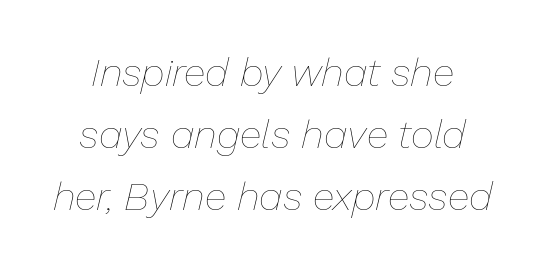
Interline gaps are of average width in this sample. These lines were composed using italics. Character widths vary here, with narrow letters taking less room than wide ones. Bold? No — there's no thickening of the strokes. Check under the words: just untouched page.
